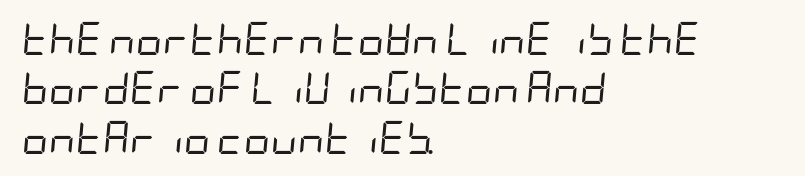
The image shows 33 px regular-weight, condensed type, italic (leaning right); set left-aligned, normal line spacing (1.5x), normal letter spacing, not underlined; low stroke contrast and a large x-height.
